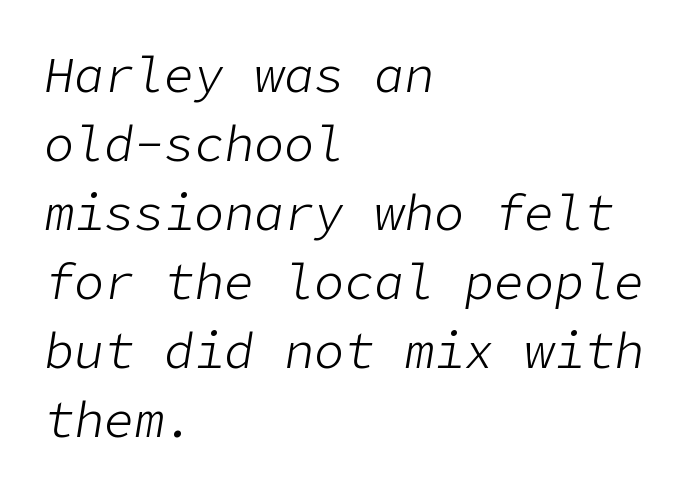
{"italic": "yes", "lean": "right", "slant_degrees": 9, "bold": "no", "weight": "light", "width": "normal", "stroke_contrast": "low", "x_height": "medium", "underline": "no", "align": "left", "line_spacing": "normal", "line_spacing_ratio": 1.38, "letter_spacing": "normal", "letter_spacing_em": 0.0, "glyph_px": 50}
